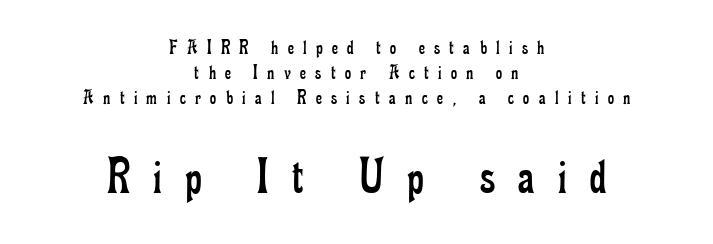
{"serif": "yes", "italic": "no", "bold": "no", "weight": "regular", "width": "condensed", "stroke_contrast": "low", "x_height": "small", "monospaced": "no", "underline": "no", "align": "center", "line_spacing_ratio": 1.18, "letter_spacing": "wide", "letter_spacing_em": 0.45, "larger_block": "second", "size_ratio": 2.48, "glyph_px": 52}
